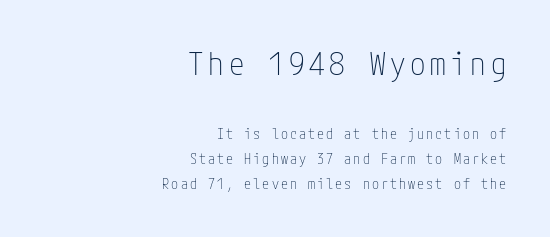
{"serif": "no", "italic": "no", "bold": "no", "weight": "thin", "width": "condensed", "stroke_contrast": "low", "x_height": "medium", "underline": "no", "align": "right", "line_spacing_ratio": 1.8, "larger_block": "first", "size_ratio": 2.21, "glyph_px": 31}
